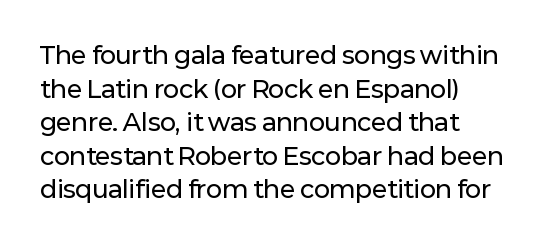
Q: Is the text italic (slanted)? A: No, it is upright.
Q: Is the text underlined? A: No.
Q: How is the paragraph aligned? A: Left-aligned.
Q: Is the spacing between letters normal or unusually wide? A: Normal.
Q: Is the spacing between lines tight, normal or loose? A: Normal.
